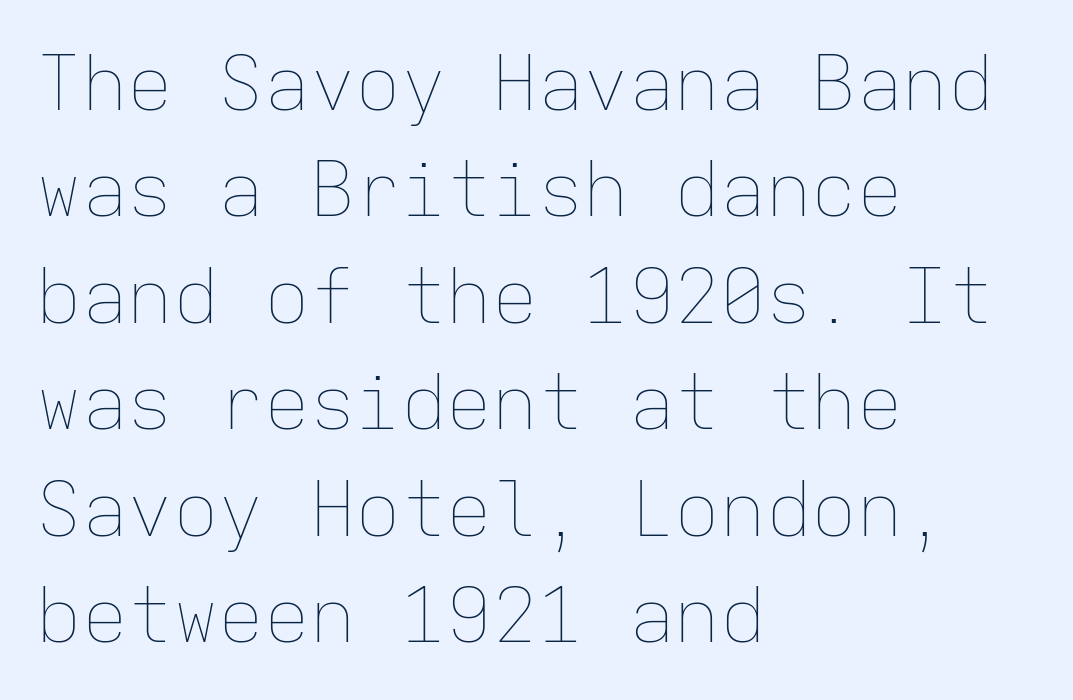
The image shows 76 px thin type, upright, monospaced; set left-aligned, normal line spacing (1.4x), normal letter spacing, not underlined; low stroke contrast and a medium x-height.
